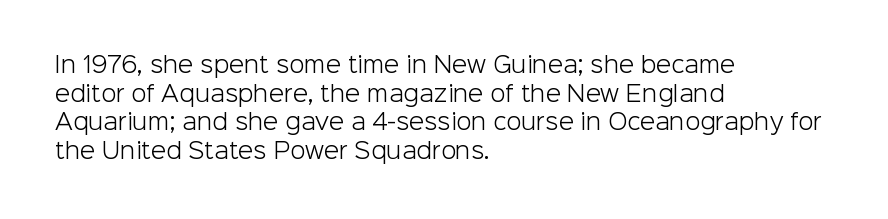
The image shows 22 px text type, upright; set left-aligned, normal line spacing (1.3x), normal letter spacing, not underlined.
